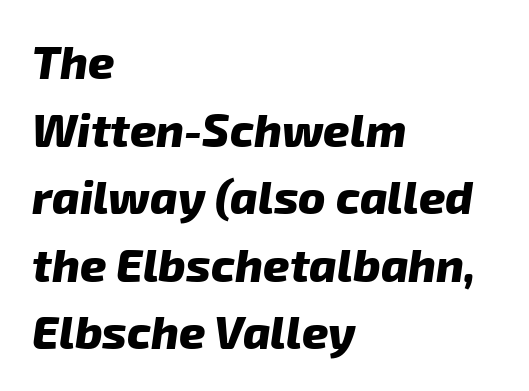
{"serif": "no", "bold": "yes", "weight": "heavy", "width": "normal", "stroke_contrast": "low", "x_height": "medium", "monospaced": "no", "underline": "no", "align": "left", "line_spacing": "normal", "line_spacing_ratio": 1.47, "letter_spacing": "normal", "letter_spacing_em": 0.0, "glyph_px": 46}
